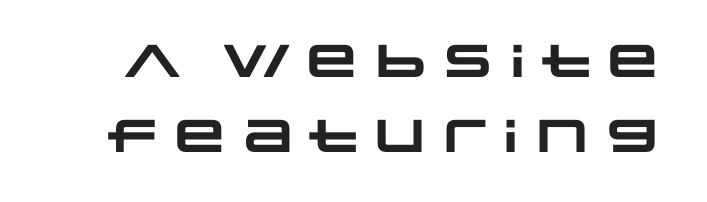
The image shows 46 px heavy, wide sans-serif type; set normal line spacing (1.62x), normal letter spacing, not underlined; low stroke contrast and a large x-height.
